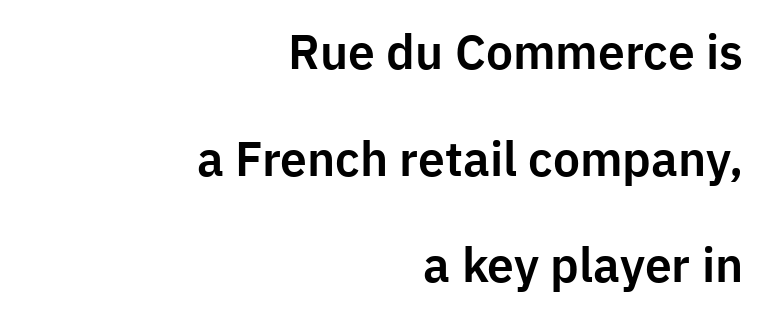
Q: Is the text italic (slanted)? A: No, it is upright.
Q: Is the typeface a serif or a sans-serif typeface? A: Sans-serif.
Q: Is the text underlined? A: No.
Q: How is the paragraph aligned? A: Right-aligned.
Q: Is the spacing between letters normal or unusually wide? A: Normal.
Q: Is the spacing between lines tight, normal or loose? A: Loose.
Q: Width (condensed, normal, or wide)? A: Normal.
Q: Stroke contrast? A: Low.
Q: x-height? A: Medium.
Q: Monospaced? A: No.
